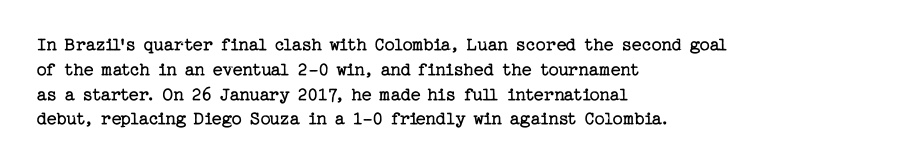
Each stroke keeps to a modest, everyday thickness or less. The type is set solid horizontally, with unmodified tracking. Italic: no, the glyphs are upright roman. In CSS terms this would be text-align: left.
